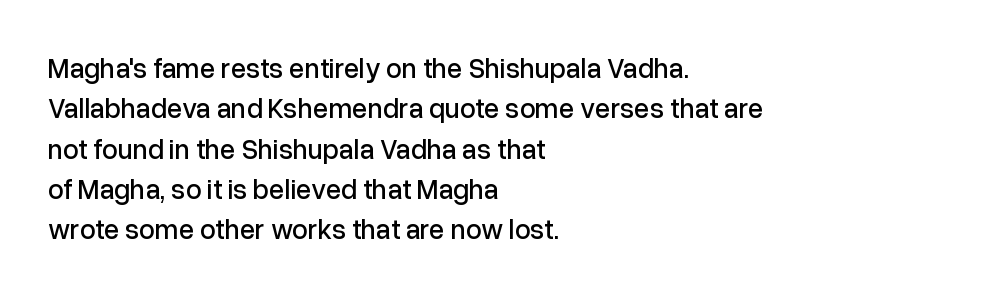
Characters remain perfectly vertical along every line. Varying glyph widths throughout — classic text-font behaviour. The face used here is a sans, in the tradition of grotesques and geometrics. Which margin do the lines hug? The left one — the right edge is uneven. Whoever set this chose a conventional vertical rhythm.
